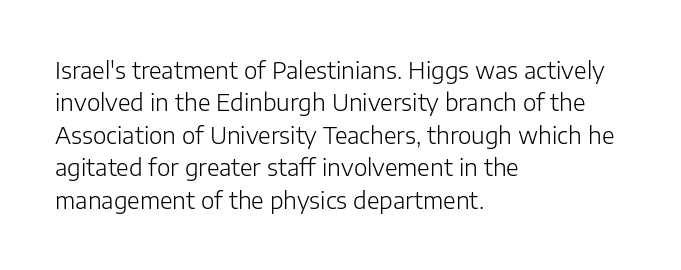
Q: Is the text bold? A: No.
Q: Is the text italic (slanted)? A: No, it is upright.
Q: Is the text underlined? A: No.
Q: How is the paragraph aligned? A: Left-aligned.
Q: Is the spacing between letters normal or unusually wide? A: Normal.
Q: Is the spacing between lines tight, normal or loose? A: Normal.
